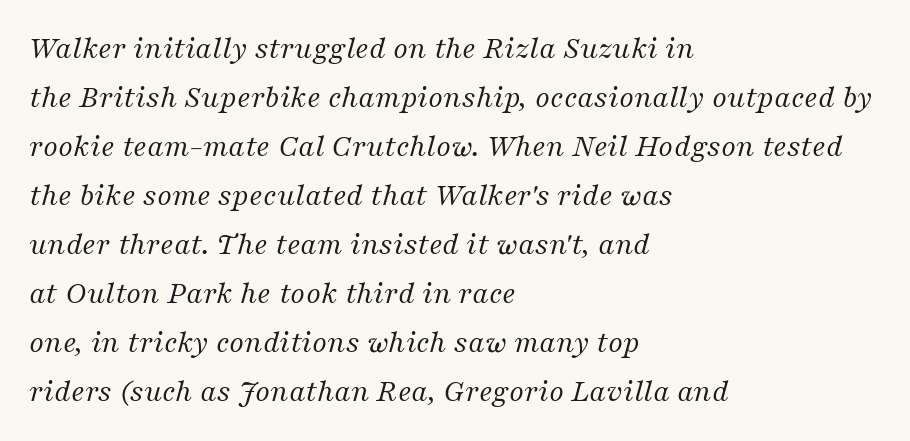
Is this a fixed-width face? No — the glyphs have proportional, varying widths. Default kerning and tracking; the words read as compact shapes. Does the leading feel generous? No, just average. Only glyphs here, with clear space below each row.
